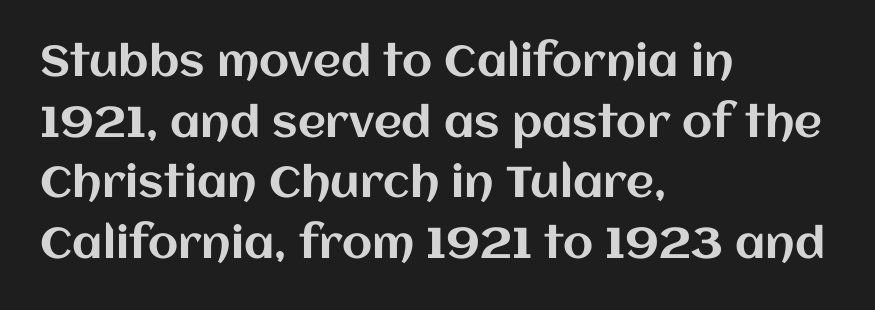
The image shows 43 px text type, upright; set left-aligned, normal line spacing (1.41x), normal letter spacing, not underlined; medium stroke contrast and a large x-height.
